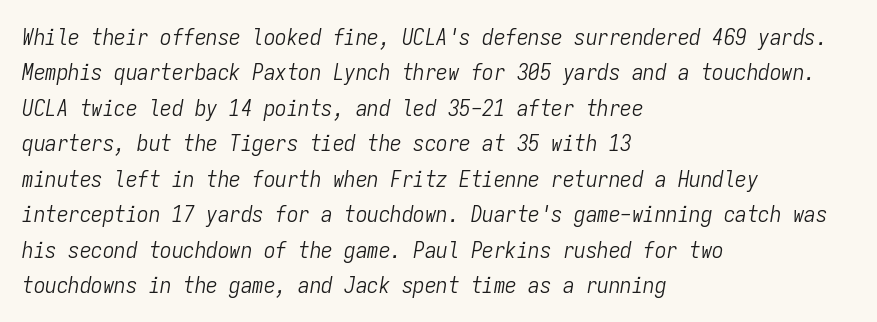
Caption: face not bold, strokes unweighted. Is the block centered? No — it sits flush against the left margin. Does the leading feel generous? No, just average. No extra tracking has been applied to these lines. The glyphs are unaccompanied by any horizontal stroke below them.
